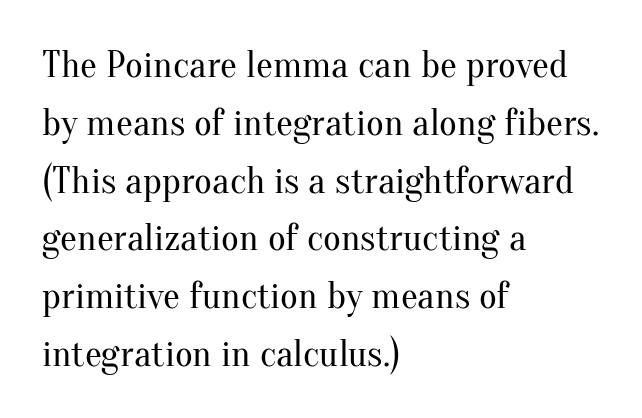
The image shows 38 px regular-weight serif type, upright; set left-aligned, normal line spacing (1.52x), normal letter spacing, not underlined; medium stroke contrast and a small x-height.
